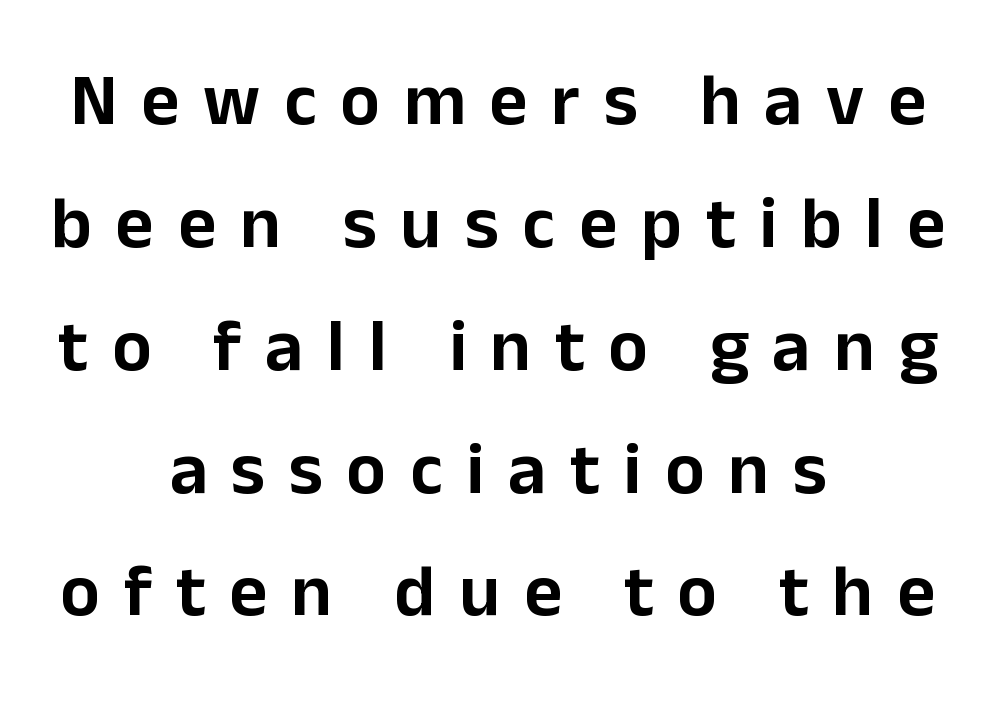
Q: Is the text italic (slanted)? A: No, it is upright.
Q: Is the typeface a serif or a sans-serif typeface? A: Sans-serif.
Q: Is the text underlined? A: No.
Q: How is the paragraph aligned? A: Centered.
Q: Is the spacing between letters normal or unusually wide? A: Unusually wide.
Q: Is the spacing between lines tight, normal or loose? A: Normal.
Q: Width (condensed, normal, or wide)? A: Normal.
Q: Stroke contrast? A: Low.
Q: x-height? A: Medium.
Q: Monospaced? A: No.
